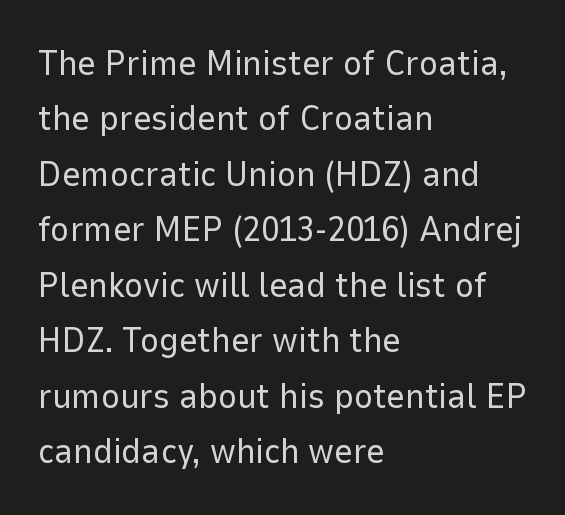
{"serif": "no", "italic": "no", "bold": "no", "weight": "regular", "width": "normal", "stroke_contrast": "low", "x_height": "medium", "monospaced": "no", "underline": "no", "align": "left", "line_spacing": "normal", "line_spacing_ratio": 1.54, "letter_spacing": "normal", "letter_spacing_em": 0.0, "glyph_px": 36}
